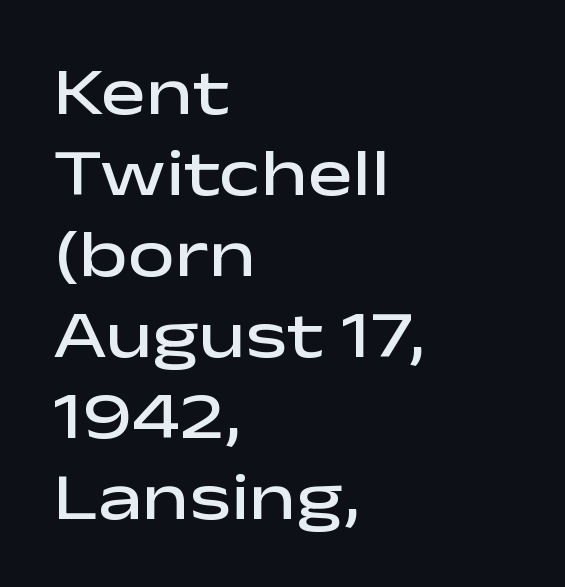
A clean baseline with only descenders dipping below it. This is the regular roman posture of the typeface. This is sans-serif lettering, the kind often seen on screens and signage. These lines are rendered in a variable-pitch font. Caption: multi-line text, flush left, ragged right. The font is running at a semibold setting, under full bold.
